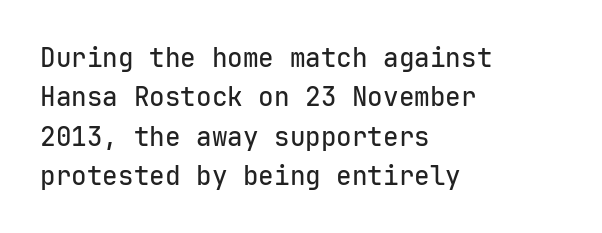
This rendering features lettering with no underline. Every row of glyphs begins at an identical x-position on the left. The leading is moderate, giving the passage an even texture. When letters stand straight like this, we call the style roman or upright.
